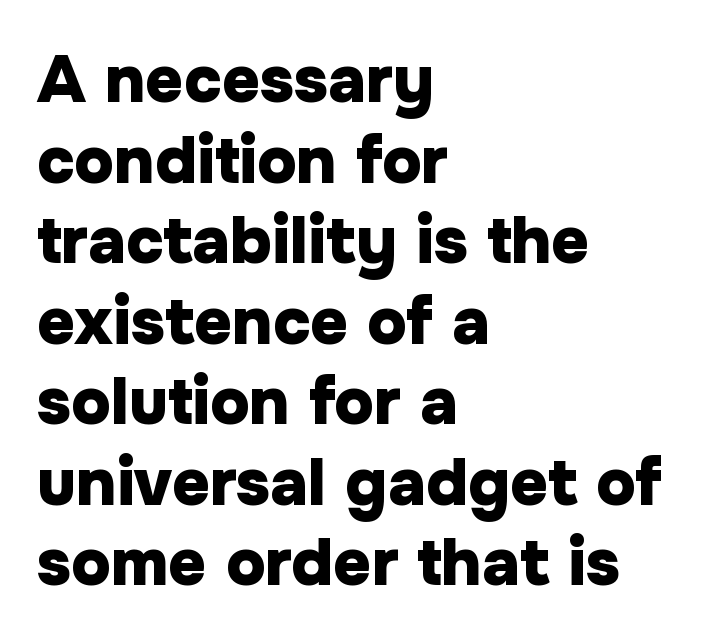
Q: Is the text bold? A: Yes.
Q: Is the text italic (slanted)? A: No, it is upright.
Q: Is the typeface a serif or a sans-serif typeface? A: Sans-serif.
Q: Is the text underlined? A: No.
Q: How is the paragraph aligned? A: Left-aligned.
Q: Is the spacing between letters normal or unusually wide? A: Normal.
Q: Width (condensed, normal, or wide)? A: Normal.
Q: Stroke contrast? A: Low.
Q: x-height? A: Medium.
Q: Monospaced? A: No.
